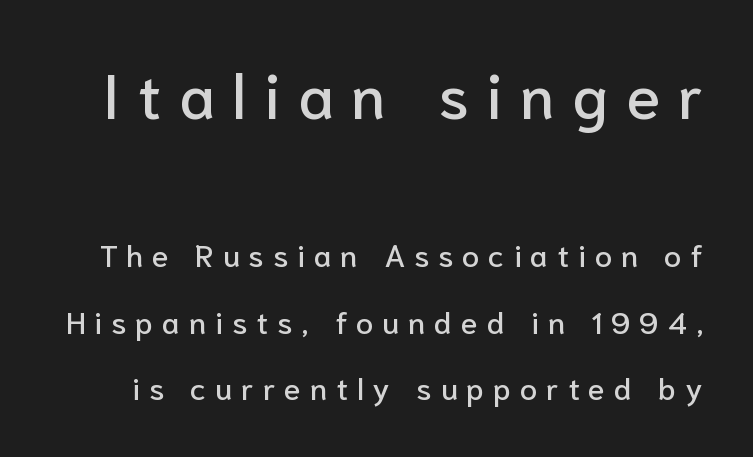
Type style note: lacks serifs. The words here are not underlined. These lines were composed using upright roman letters. Do the characters align in a grid? No, the font is proportional.
